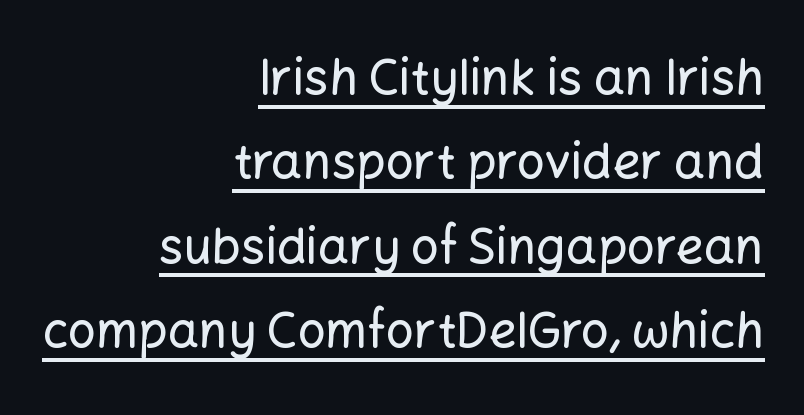
{"serif": "no", "italic": "no", "width": "normal", "stroke_contrast": "low", "x_height": "medium", "monospaced": "no", "underline": "yes", "align": "right", "line_spacing_ratio": 1.72, "letter_spacing": "normal", "letter_spacing_em": 0.0, "glyph_px": 49}
